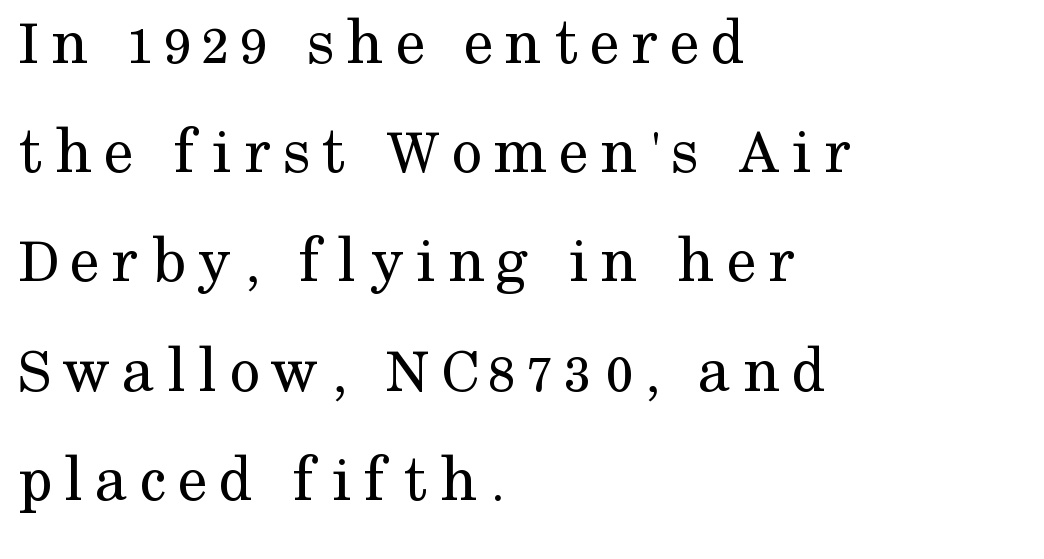
Q: Is the text bold? A: No.
Q: Is the text italic (slanted)? A: No, it is upright.
Q: Is the typeface a serif or a sans-serif typeface? A: Serif.
Q: Is the text underlined? A: No.
Q: How is the paragraph aligned? A: Left-aligned.
Q: Is the spacing between lines tight, normal or loose? A: Normal.
Q: Width (condensed, normal, or wide)? A: Normal.
Q: Stroke contrast? A: Medium.
Q: x-height? A: Medium.
Q: Monospaced? A: No.
